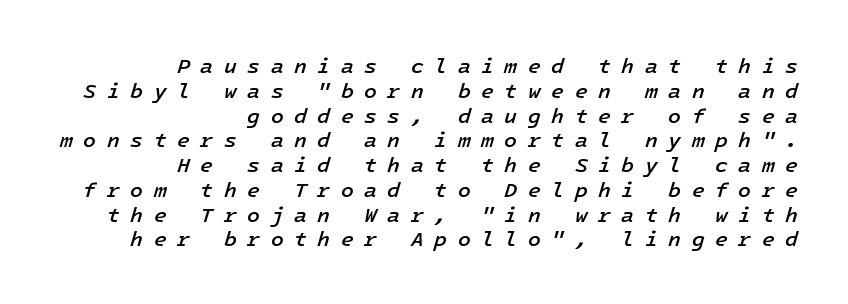
{"italic": "yes", "lean": "right", "slant_degrees": 16, "bold": "semi", "underline": "no", "align": "right", "line_spacing_ratio": 1.18, "letter_spacing": "wide", "letter_spacing_em": 0.5, "glyph_px": 21}
